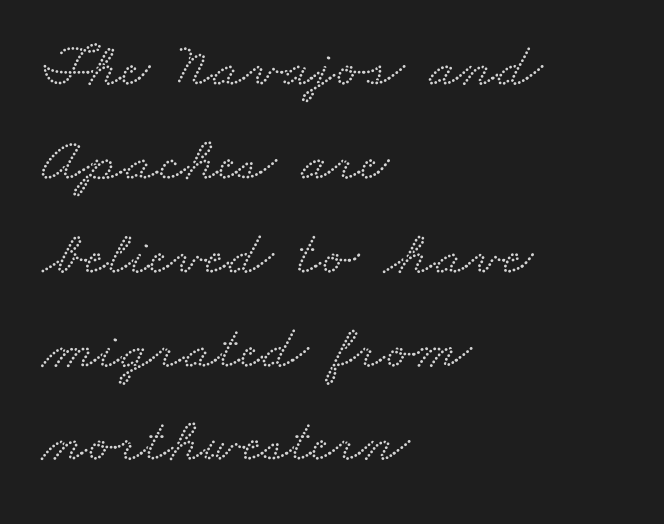
Honestly, the row spacing looks completely unremarkable. Inter-character spacing is left at the font's built-in metrics. Unmarked baselines from the first word to the last. Is this a fixed-width face? No — the glyphs have proportional, varying widths.
